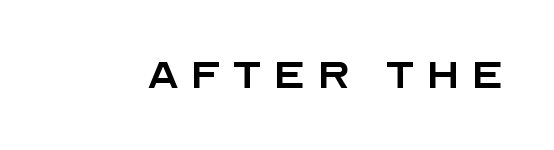
Q: Is the text bold? A: No.
Q: Is the text italic (slanted)? A: No, it is upright.
Q: Is the typeface a serif or a sans-serif typeface? A: Sans-serif.
Q: Is the text underlined? A: No.
Q: Is the spacing between letters normal or unusually wide? A: Unusually wide.
Q: Width (condensed, normal, or wide)? A: Normal.
Q: x-height? A: Large.
Q: Monospaced? A: No.
